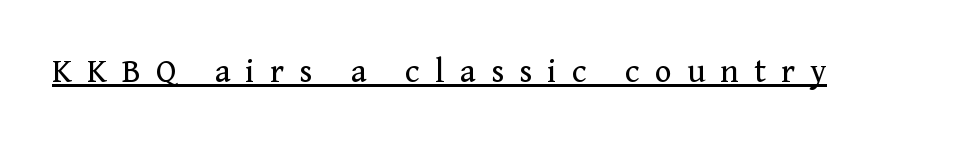
The gaps between neighbouring characters are conspicuously large. This is serif lettering, the kind often seen in printed books. The letters advance in unequal steps, a hallmark of proportional type. Quick note: underline on. Rendered with straight, roman letterforms.
